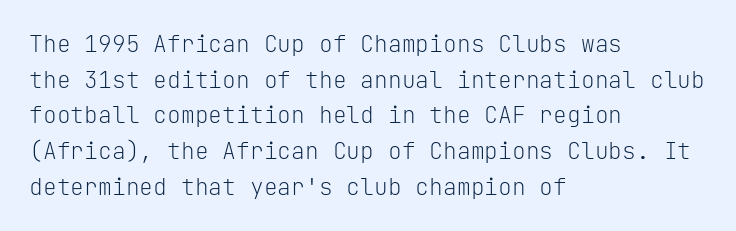
The image shows 23 px text type, upright; set left-aligned, normal line spacing (1.55x), normal letter spacing, not underlined.
